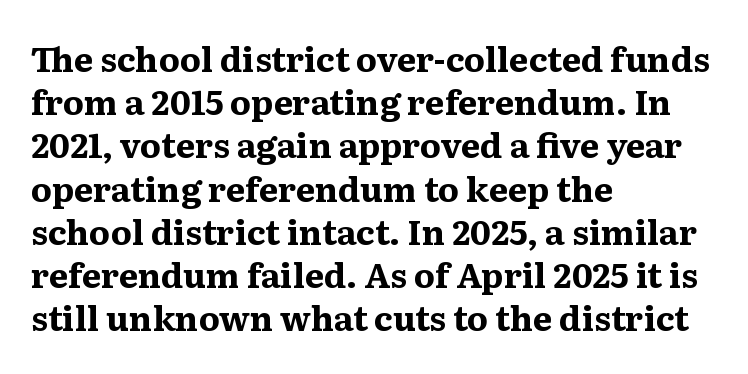
Q: Is the text bold? A: Yes.
Q: Is the text italic (slanted)? A: No, it is upright.
Q: Is the typeface a serif or a sans-serif typeface? A: Serif.
Q: Is the text underlined? A: No.
Q: How is the paragraph aligned? A: Left-aligned.
Q: Is the spacing between letters normal or unusually wide? A: Normal.
Q: Is the spacing between lines tight, normal or loose? A: Normal.
Q: Width (condensed, normal, or wide)? A: Normal.
Q: Stroke contrast? A: Medium.
Q: x-height? A: Medium.
Q: Monospaced? A: No.
